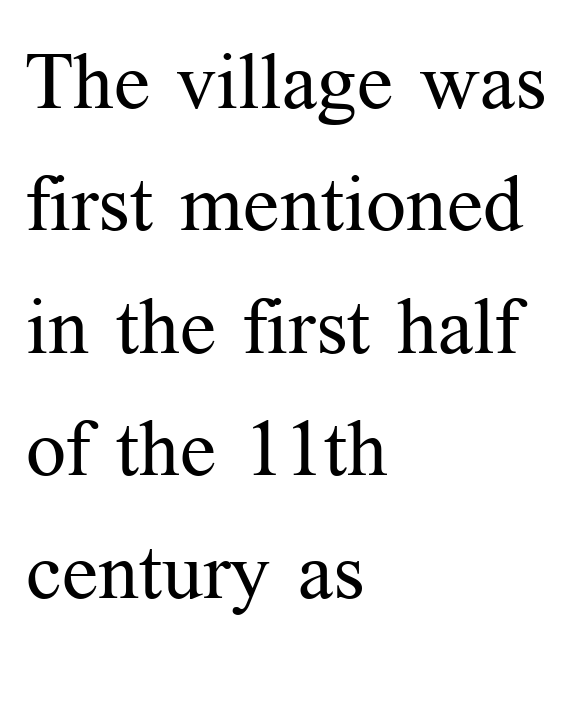
This is the regular roman posture of the typeface. Font category for this specimen: serif. Caption: multi-line text, flush left, ragged right. In terms of letterspacing, this is plain default setting. The passage shown stacks its lines at a standard gap.
